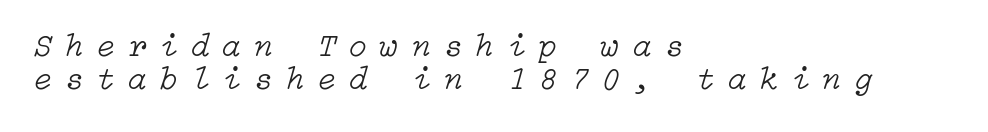
Q: Is the text bold? A: No.
Q: Is the text italic (slanted)? A: Yes, it leans right by about 15 degrees.
Q: Is the text underlined? A: No.
Q: How is the paragraph aligned? A: Left-aligned.
Q: Is the spacing between letters normal or unusually wide? A: Unusually wide.
Q: Is the spacing between lines tight, normal or loose? A: Tight.
Q: Width (condensed, normal, or wide)? A: Normal.
Q: Stroke contrast? A: Low.
Q: x-height? A: Medium.
